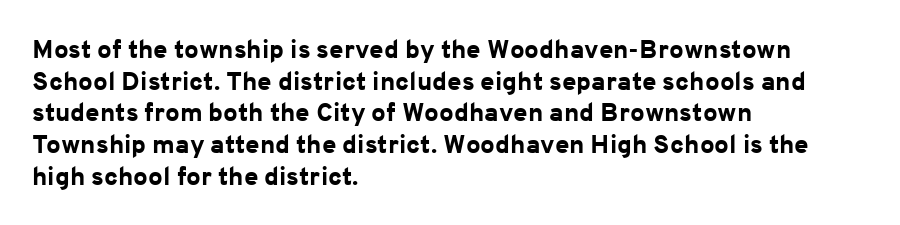
{"italic": "no", "bold": "yes", "underline": "no", "align": "left", "line_spacing_ratio": 1.22, "letter_spacing": "normal", "letter_spacing_em": 0.0, "glyph_px": 26}
